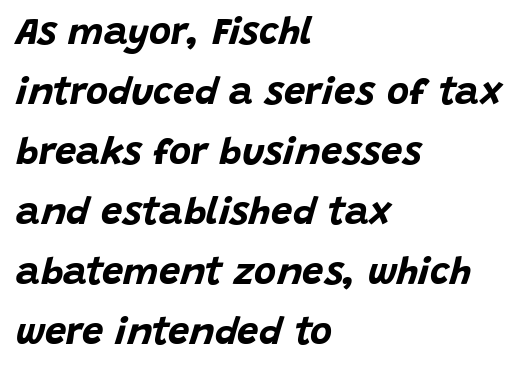
The image shows 38 px bold type, italic (leaning right); set left-aligned, normal line spacing (1.58x), normal letter spacing, not underlined; low stroke contrast and a large x-height.
